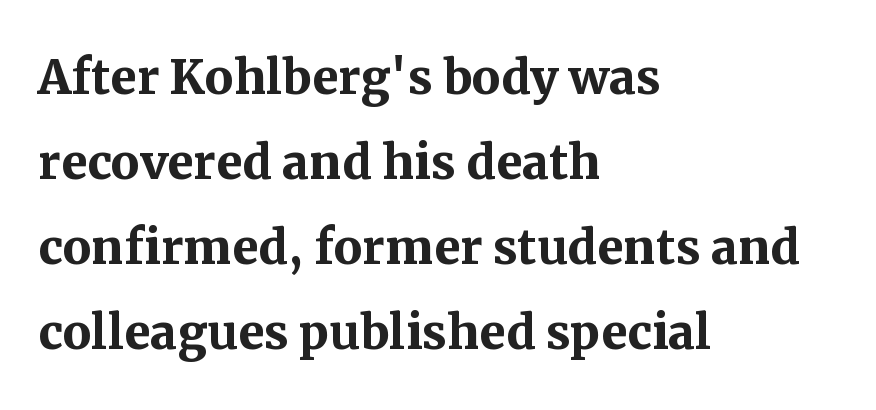
Q: Is the text bold? A: Yes.
Q: Is the text italic (slanted)? A: No, it is upright.
Q: Is the typeface a serif or a sans-serif typeface? A: Serif.
Q: Is the text underlined? A: No.
Q: How is the paragraph aligned? A: Left-aligned.
Q: Is the spacing between letters normal or unusually wide? A: Normal.
Q: Is the spacing between lines tight, normal or loose? A: Normal.
Q: Width (condensed, normal, or wide)? A: Normal.
Q: Stroke contrast? A: Medium.
Q: x-height? A: Medium.
Q: Monospaced? A: No.
